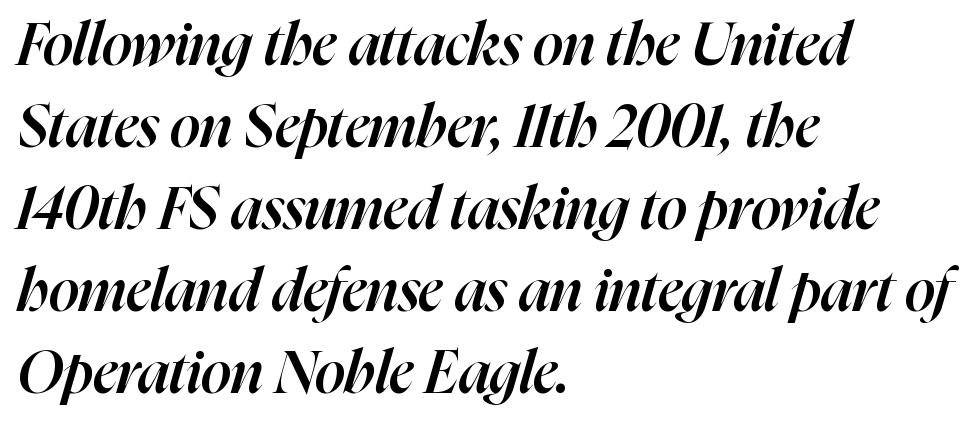
You could not count columns in this text — the font is proportionally spaced. Line spacing here is normal. Semibold letterforms, between regular and bold. The lettering tilts uniformly, giving the passage an italic look. The area under the type is left untouched. Caption: multi-line text, flush left, ragged right.
